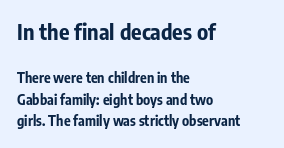
Between one letter and the next there's only the usual sliver of space. Visually, the top section dominates because its glyphs are scaled up. This is the regular roman posture of the typeface. All the whitespace from short lines collects on the right.
